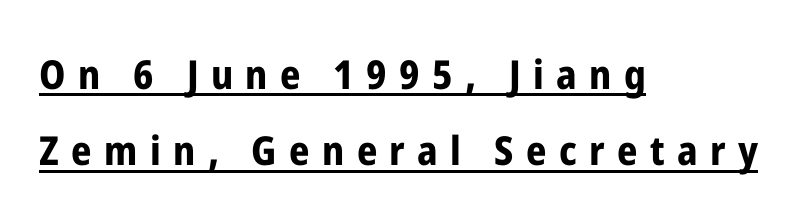
{"serif": "no", "italic": "no", "bold": "yes", "weight": "bold", "width": "condensed", "stroke_contrast": "low", "x_height": "medium", "monospaced": "no", "underline": "yes", "align": "left", "line_spacing": "loose", "line_spacing_ratio": 1.91, "letter_spacing": "wide", "letter_spacing_em": 0.31, "glyph_px": 40}
